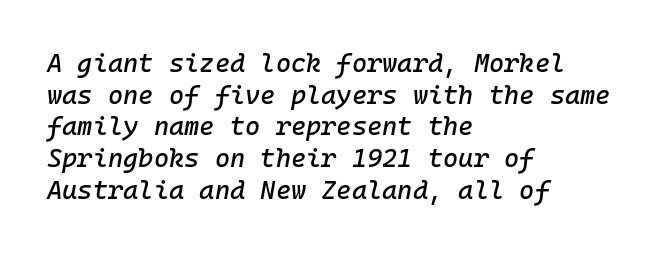
Q: Is the text italic (slanted)? A: Yes, it leans right by about 10 degrees.
Q: Is the text underlined? A: No.
Q: How is the paragraph aligned? A: Left-aligned.
Q: Is the spacing between letters normal or unusually wide? A: Normal.
